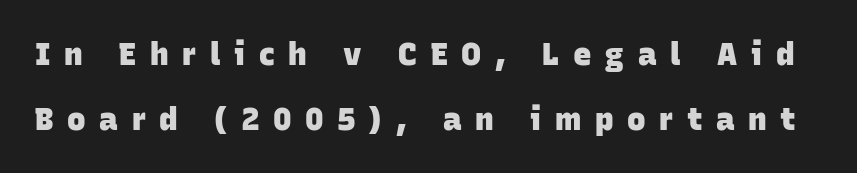
Beneath every word, the page is bare. Students, note that the glyphs here are deliberately spaced far apart. Emphasis by weight is at full strength: bold. These lines stand farther apart than default settings would place them. Proportional: the letters do not fall into vertical columns. Each letter's strokes conclude bluntly, with no projecting serifs.
